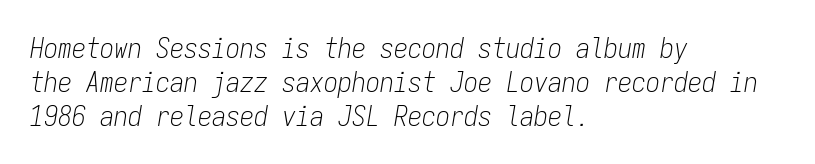
The area under the type is left untouched. Each line starts at the same left margin while the right side varies. The rendering uses typewriter-style spacing with identical character cells. The font's italic variant was chosen for this text. Look at the tracking — it's just the regular setting, nothing added.
